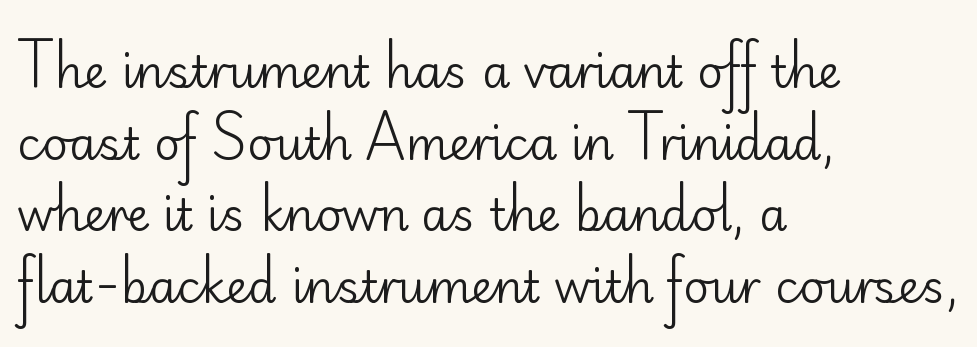
{"serif": "no", "italic": "no", "bold": "no", "weight": "regular", "width": "normal", "stroke_contrast": "low", "x_height": "small", "monospaced": "no", "underline": "no", "align": "left", "line_spacing": "normal", "line_spacing_ratio": 1.59, "letter_spacing": "normal", "letter_spacing_em": 0.0, "glyph_px": 45}
